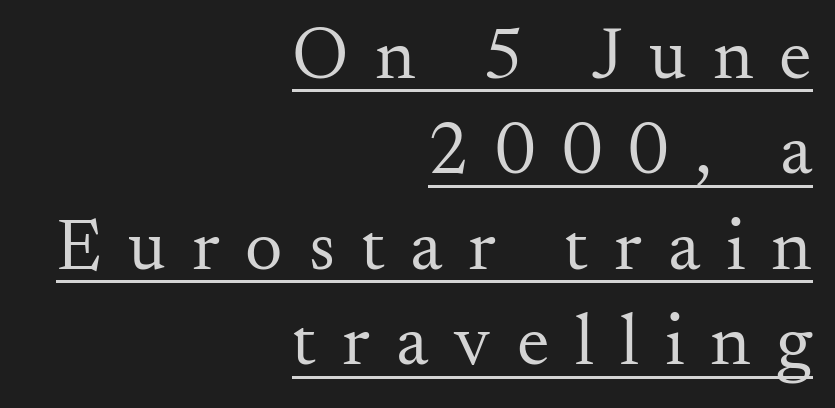
The face looks like a standard text weight, possibly lighter. Notice how the passage keeps a crisp vertical edge on the right only. A typesetter would call this leading conventional body-copy spacing. A serif font was chosen for this passage.
